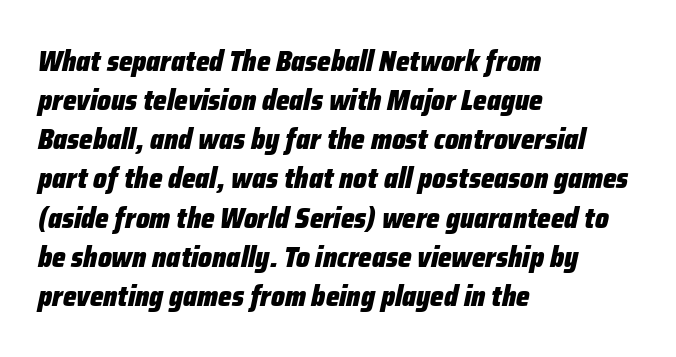
Q: Is the text bold? A: Yes.
Q: Is the text italic (slanted)? A: Yes, it leans right by about 12 degrees.
Q: Is the text underlined? A: No.
Q: How is the paragraph aligned? A: Left-aligned.
Q: Is the spacing between letters normal or unusually wide? A: Normal.
Q: Is the spacing between lines tight, normal or loose? A: Normal.
Q: Width (condensed, normal, or wide)? A: Condensed.
Q: Stroke contrast? A: Low.
Q: x-height? A: Medium.
Q: Monospaced? A: No.
